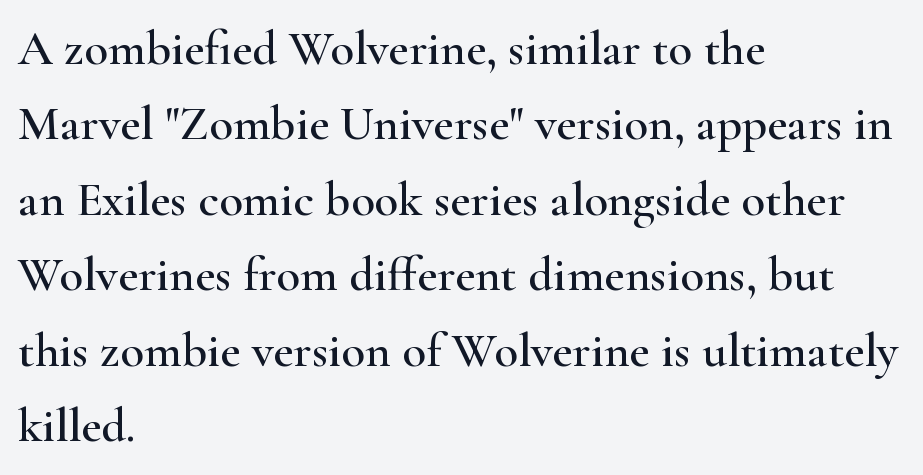
The image shows 49 px wide serif type, upright; set left-aligned, normal line spacing (1.54x), normal letter spacing, not underlined; high stroke contrast and a small x-height.
